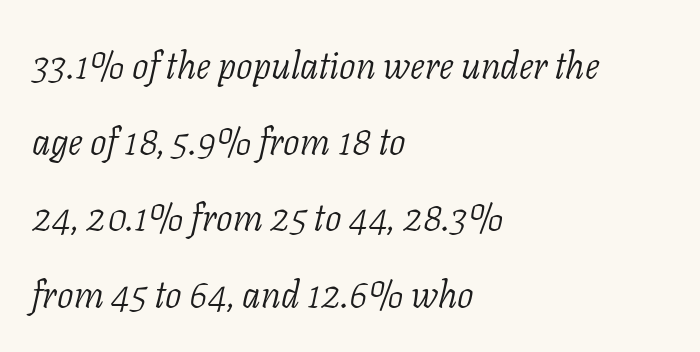
The image shows 37 px light serif type, italic (leaning right); set left-aligned, loose line spacing (2.06x), normal letter spacing, not underlined; low stroke contrast and a medium x-height.
